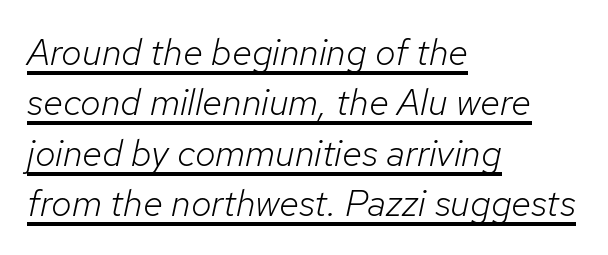
The image shows 37 px light type, italic (leaning right); set left-aligned, normal line spacing (1.36x), normal letter spacing, underlined; low stroke contrast and a medium x-height.
